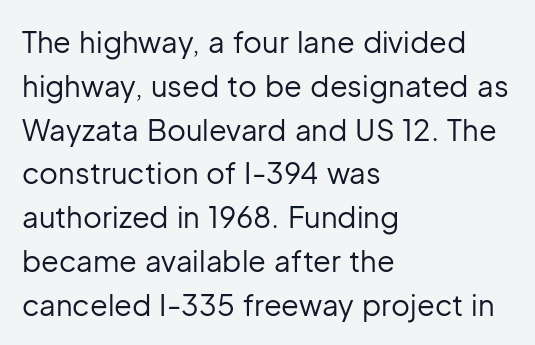
This is not heavy type; no bold has been used. A typesetter would call this proportional, since set widths differ per character. Compared with typical body copy, the letter spacing here is the same. The passage shown is not underscored anywhere.
